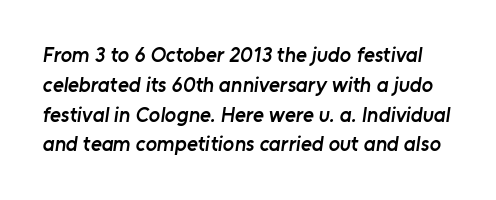
Short note: letters normally spaced. Normally led — the rows are evenly, conventionally spaced. Anything drawn beneath the words? Only blank space. Bold? Not quite — semibold, heavier than regular but stopping short.
